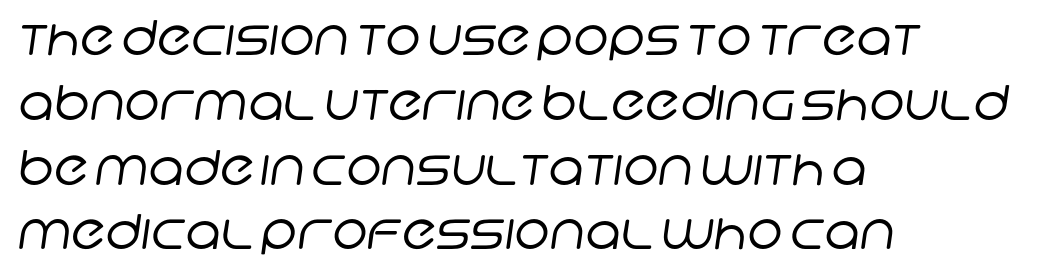
{"serif": "no", "bold": "no", "weight": "regular", "width": "normal", "stroke_contrast": "low", "x_height": "large", "monospaced": "no", "underline": "no", "align": "left", "line_spacing": "normal", "line_spacing_ratio": 1.35, "letter_spacing": "normal", "letter_spacing_em": 0.0, "glyph_px": 48}
